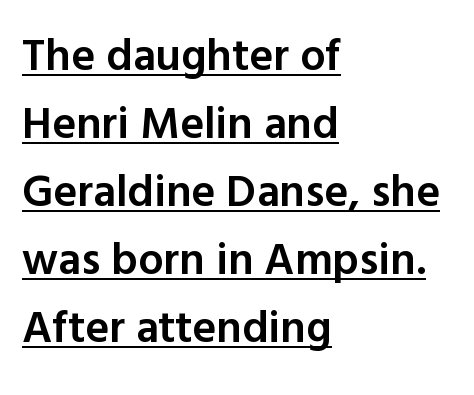
{"serif": "no", "italic": "no", "bold": "semi", "weight": "semibold", "width": "normal", "x_height": "medium", "monospaced": "no", "underline": "yes", "align": "left", "line_spacing": "normal", "line_spacing_ratio": 1.51, "letter_spacing": "normal", "letter_spacing_em": 0.0, "glyph_px": 45}
